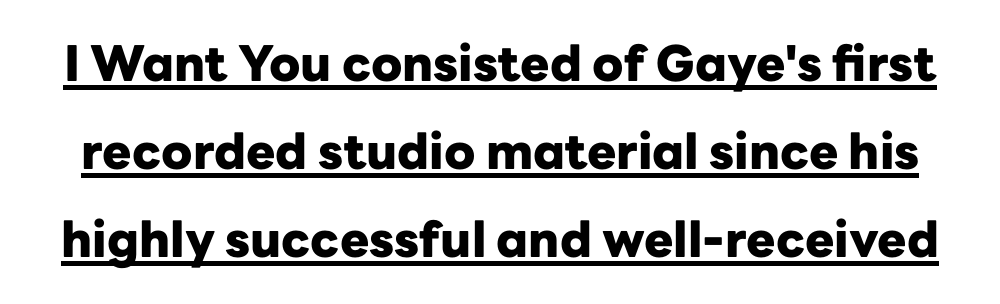
{"serif": "no", "italic": "no", "bold": "yes", "weight": "heavy", "width": "normal", "stroke_contrast": "low", "x_height": "medium", "monospaced": "no", "underline": "yes", "line_spacing_ratio": 1.8, "letter_spacing": "normal", "letter_spacing_em": 0.0, "glyph_px": 49}
